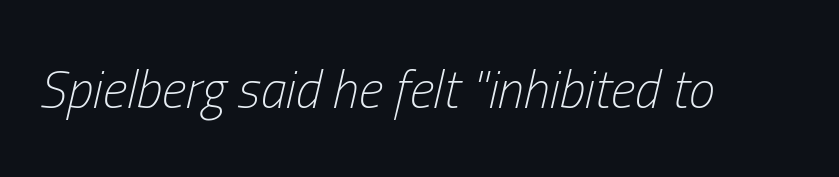
The image shows 53 px light, condensed type, italic (leaning right); set normal letter spacing, not underlined; low stroke contrast and a medium x-height.
